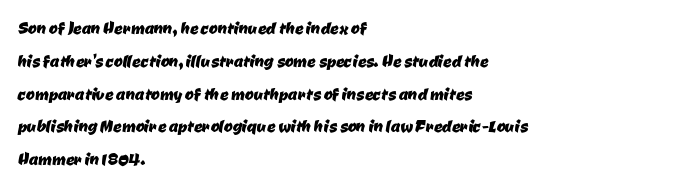
Characters follow at the spacing the type designer built in. Is the block centered? No — it sits flush against the left margin. No word sits above an underline. A typesetter would call this leading conventional body-copy spacing.
